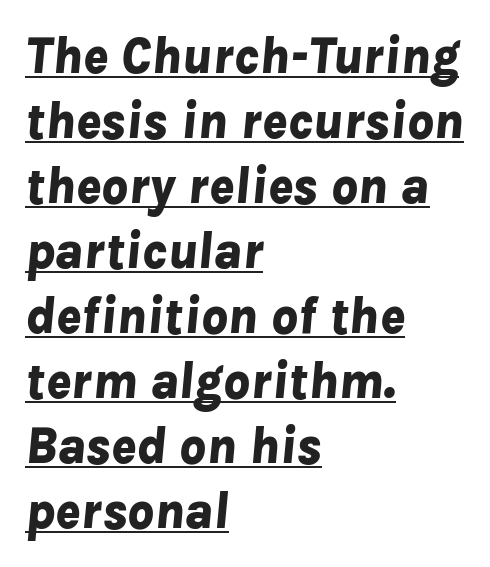
The image shows 52 px bold type, italic (leaning right); set left-aligned, normal line spacing (1.25x), normal letter spacing, underlined; low stroke contrast and a medium x-height.
